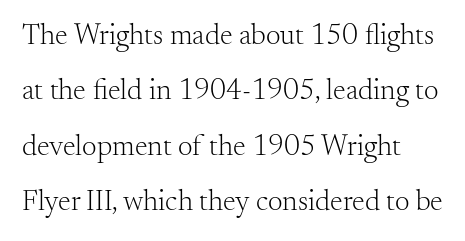
{"serif": "yes", "italic": "no", "bold": "no", "weight": "light", "width": "normal", "stroke_contrast": "medium", "x_height": "small", "monospaced": "no", "underline": "no", "align": "left", "line_spacing": "loose", "line_spacing_ratio": 1.91, "letter_spacing": "normal", "letter_spacing_em": 0.0, "glyph_px": 29}
